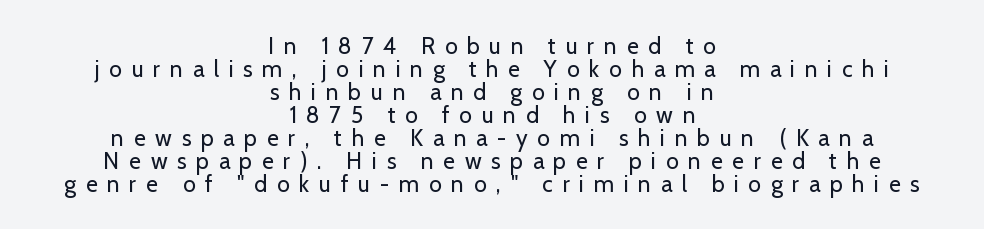
{"italic": "no", "bold": "no", "underline": "no", "align": "center", "line_spacing": "tight", "line_spacing_ratio": 1.0, "letter_spacing": "wide", "letter_spacing_em": 0.42, "glyph_px": 23}
